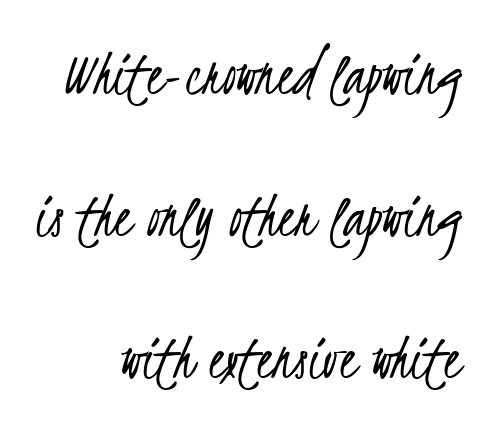
Standard letterfit; no display-style spreading of the glyphs. This sample has the flowing, uneven cadence of proportional lettering. Letterform terminals end flat and unadorned throughout the passage. Has an underline been added? It has not. No chunkiness to these letters — they're not bold.
